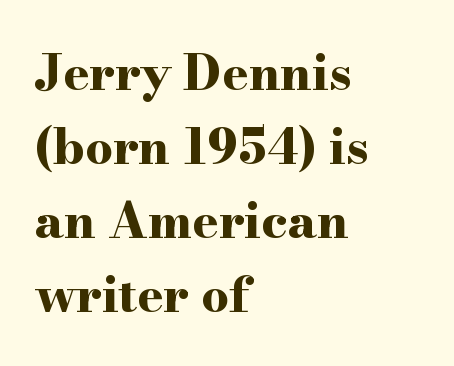
{"serif": "yes", "italic": "no", "bold": "yes", "weight": "bold", "width": "wide", "stroke_contrast": "high", "x_height": "small", "monospaced": "no", "underline": "no", "align": "left", "line_spacing": "normal", "line_spacing_ratio": 1.51, "letter_spacing": "normal", "letter_spacing_em": 0.0, "glyph_px": 49}
